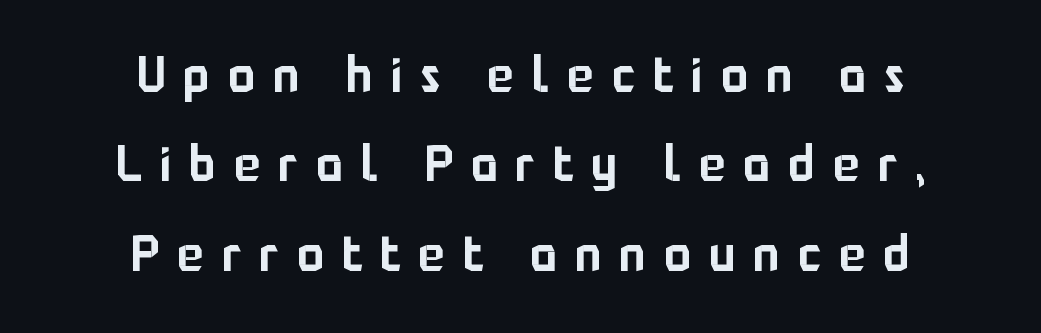
{"serif": "no", "italic": "no", "width": "normal", "stroke_contrast": "low", "x_height": "medium", "monospaced": "no", "underline": "no", "align": "center", "line_spacing_ratio": 1.79, "letter_spacing": "wide", "letter_spacing_em": 0.36, "glyph_px": 50}
